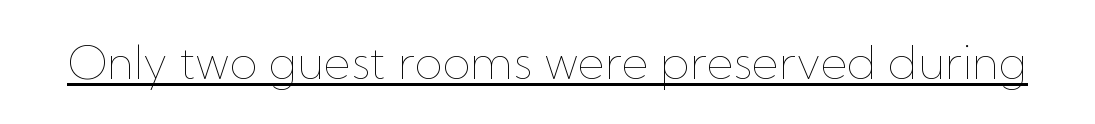
{"italic": "no", "bold": "no", "weight": "thin", "width": "normal", "stroke_contrast": "low", "x_height": "medium", "monospaced": "no", "underline": "yes", "letter_spacing": "normal", "letter_spacing_em": 0.0, "glyph_px": 46}
